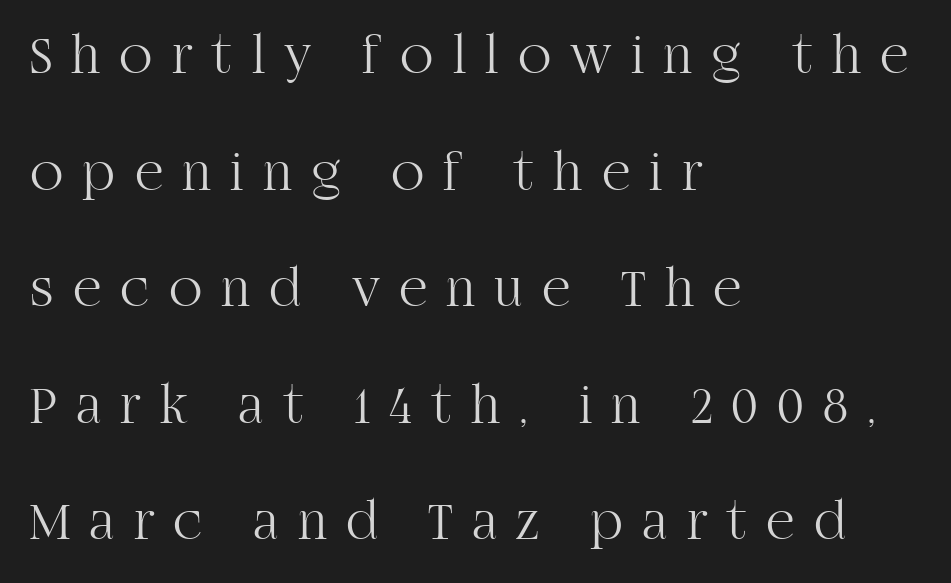
Q: Is the text bold? A: No.
Q: Is the text italic (slanted)? A: No, it is upright.
Q: Is the typeface a serif or a sans-serif typeface? A: Serif.
Q: Is the text underlined? A: No.
Q: How is the paragraph aligned? A: Left-aligned.
Q: Is the spacing between letters normal or unusually wide? A: Unusually wide.
Q: Is the spacing between lines tight, normal or loose? A: Loose.
Q: Width (condensed, normal, or wide)? A: Normal.
Q: Stroke contrast? A: High.
Q: x-height? A: Large.
Q: Monospaced? A: No.
